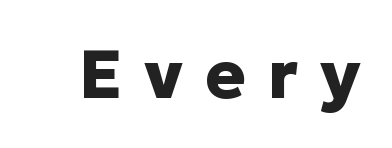
The image shows 68 px heavy sans-serif type, upright; set unusually wide letter spacing (+0.32 em), not underlined; low stroke contrast and a medium x-height.
